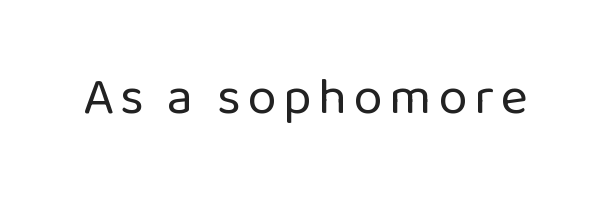
Q: Is the text bold? A: No.
Q: Is the text italic (slanted)? A: No, it is upright.
Q: Is the typeface a serif or a sans-serif typeface? A: Sans-serif.
Q: Is the text underlined? A: No.
Q: Width (condensed, normal, or wide)? A: Normal.
Q: Stroke contrast? A: Low.
Q: x-height? A: Medium.
Q: Monospaced? A: No.
